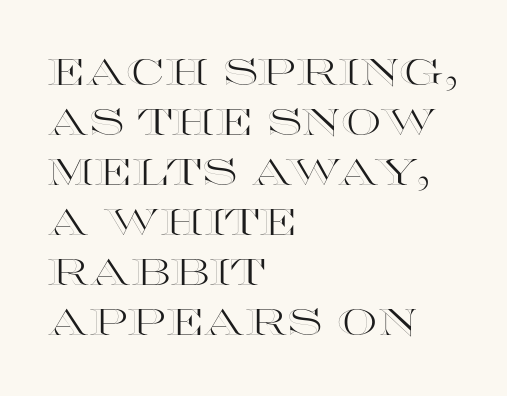
Q: Is the text italic (slanted)? A: No, it is upright.
Q: Is the text underlined? A: No.
Q: How is the paragraph aligned? A: Left-aligned.
Q: Is the spacing between letters normal or unusually wide? A: Normal.
Q: Is the spacing between lines tight, normal or loose? A: Normal.
Q: Width (condensed, normal, or wide)? A: Wide.
Q: x-height? A: Large.
Q: Monospaced? A: No.
